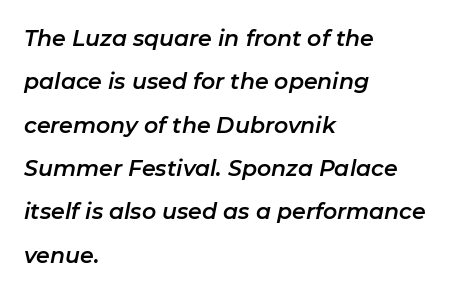
{"italic": "yes", "lean": "right", "slant_degrees": 11, "underline": "no", "align": "left", "line_spacing": "loose", "line_spacing_ratio": 1.97, "letter_spacing": "normal", "letter_spacing_em": 0.0, "glyph_px": 22}
